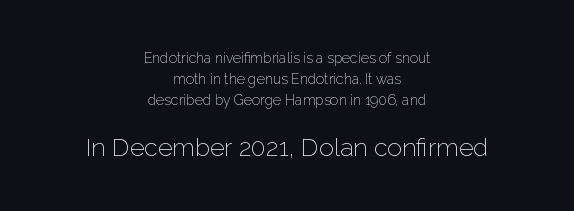
The image shows 25 px text type, upright; set centered, normal line spacing (1.49x), normal letter spacing, not underlined; the second (bottom) block is 1.79x larger.
